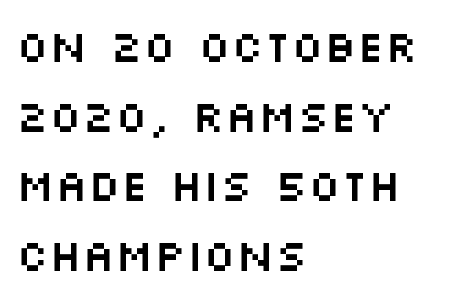
The font's upright variant was chosen for this text. To sum up the face: it is a sans, with no serifs. Compared with a centered layout, this one pins lines to the left instead. Reading down the column, the eye jumps a familiar distance to each next line. Glyph-to-glyph distance matches everyday printed text. Only glyphs here, with clear space below each row.
